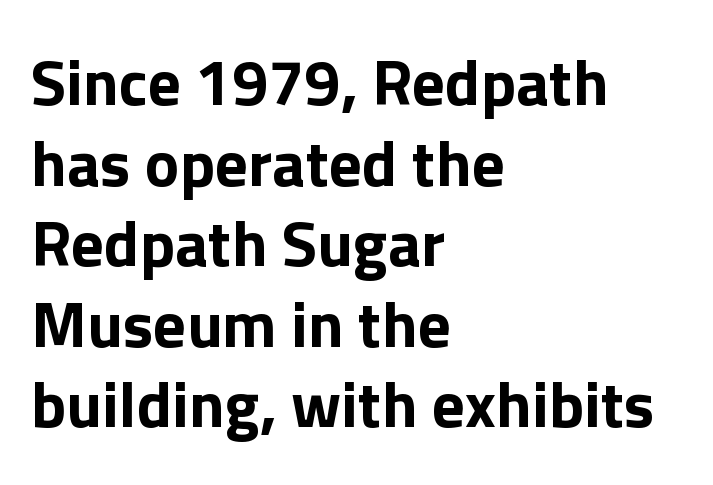
Q: Is the text bold? A: Yes.
Q: Is the text italic (slanted)? A: No, it is upright.
Q: Is the typeface a serif or a sans-serif typeface? A: Sans-serif.
Q: Is the text underlined? A: No.
Q: How is the paragraph aligned? A: Left-aligned.
Q: Is the spacing between letters normal or unusually wide? A: Normal.
Q: Width (condensed, normal, or wide)? A: Normal.
Q: x-height? A: Medium.
Q: Monospaced? A: No.
